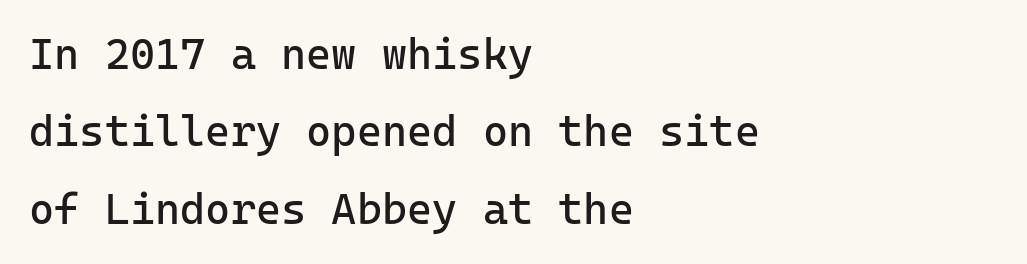
{"serif": "no", "italic": "no", "bold": "no", "weight": "regular", "width": "normal", "stroke_contrast": "low", "x_height": "medium", "monospaced": "yes", "underline": "no", "align": "left", "line_spacing_ratio": 1.8, "letter_spacing": "normal", "letter_spacing_em": 0.0, "glyph_px": 43}
